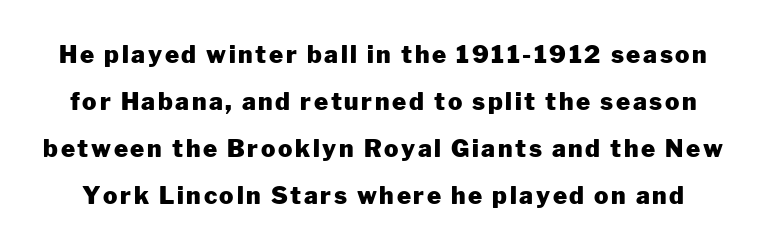
These lines were composed using upright roman letters. Each row of text sits above clean, open space. Every letter is thick-stroked: bold, no question. Summary of vertical rhythm: relaxed, with wide interline spacing.
